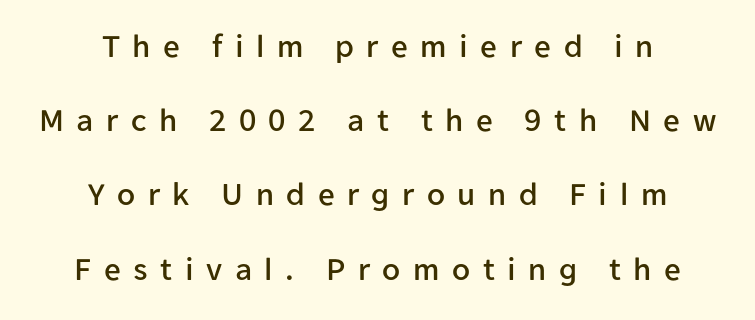
Q: Is the text italic (slanted)? A: No, it is upright.
Q: Is the typeface a serif or a sans-serif typeface? A: Sans-serif.
Q: Is the text underlined? A: No.
Q: How is the paragraph aligned? A: Centered.
Q: Is the spacing between letters normal or unusually wide? A: Unusually wide.
Q: Is the spacing between lines tight, normal or loose? A: Loose.
Q: Width (condensed, normal, or wide)? A: Normal.
Q: Stroke contrast? A: Low.
Q: x-height? A: Medium.
Q: Monospaced? A: No.
